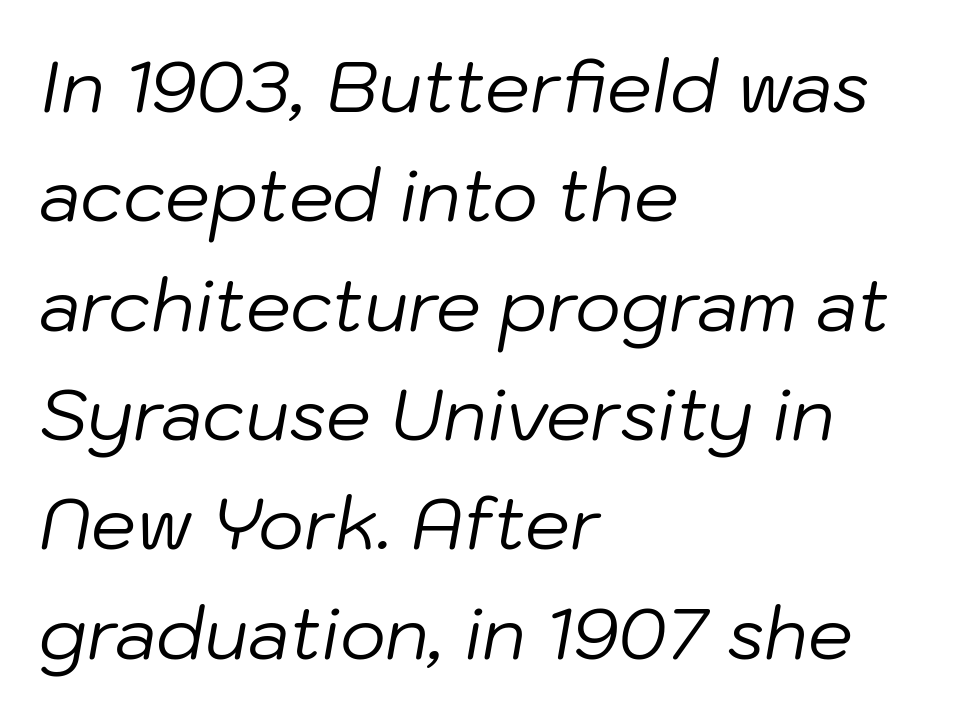
No extra ink here — the face is not bold. The typography opts for an oblique posture over an upright one. Each letter keeps its own natural width here, so spacing adapts to shape. Interline gaps are of average width in this sample. Short note: letters normally spaced. The foot of each line stays bare and open.
